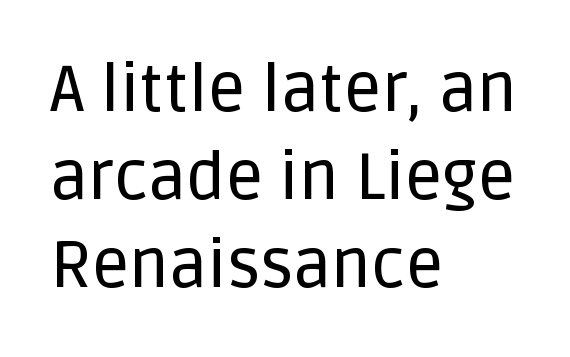
The image shows 66 px sans-serif type, upright; set left-aligned, normal line spacing (1.33x), normal letter spacing, not underlined; low stroke contrast and a large x-height.
